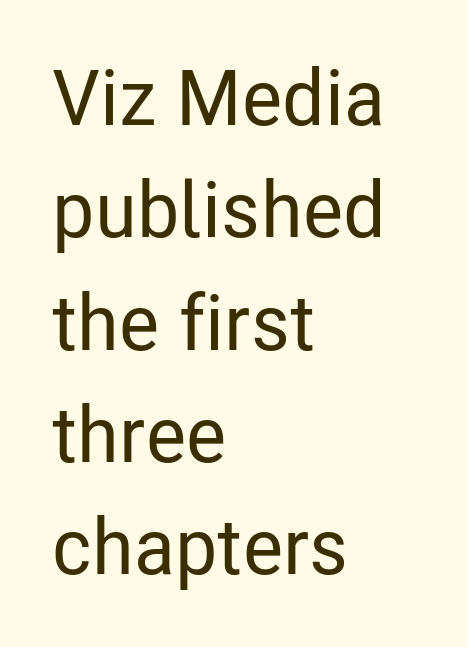
Quick note: interline space is typical. Visually the block forms a straight wall on the left and a jagged coastline on the right. Honestly, there is no underline to notice here at all. Posture: straight, roman, zero tilt. The type is set solid horizontally, with unmodified tracking. Typographically, this falls in the sans-serif category.
